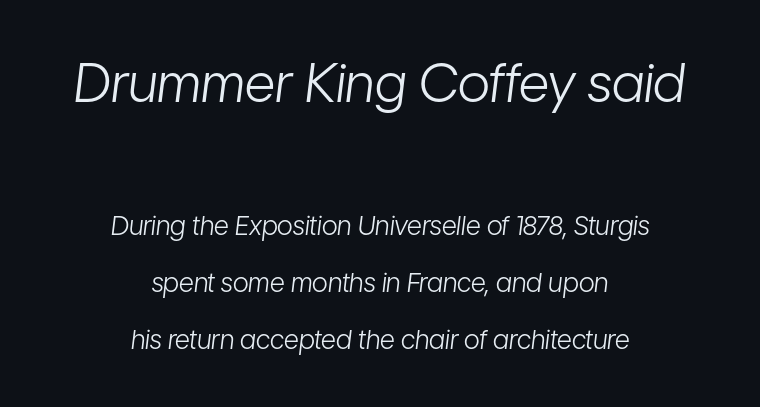
If you drew a line through each stem, it would be angled. Descender tails drop into unmarked territory. If you squint, the top block still reads clearly — it's the larger of the two. Observe the ordinary spacing: letters are neighbours, not strangers.
